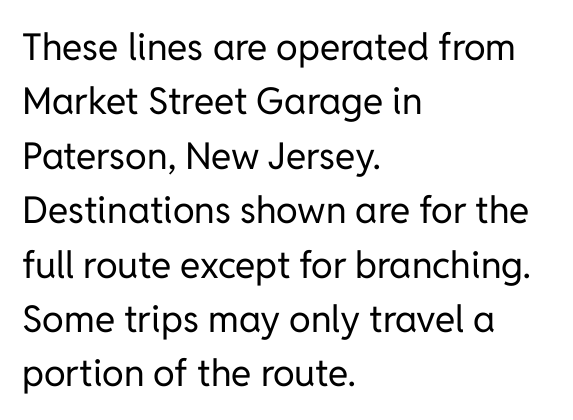
The image shows 37 px regular-weight sans-serif type, upright; set left-aligned, normal line spacing (1.47x), normal letter spacing, not underlined; low stroke contrast and a medium x-height.
